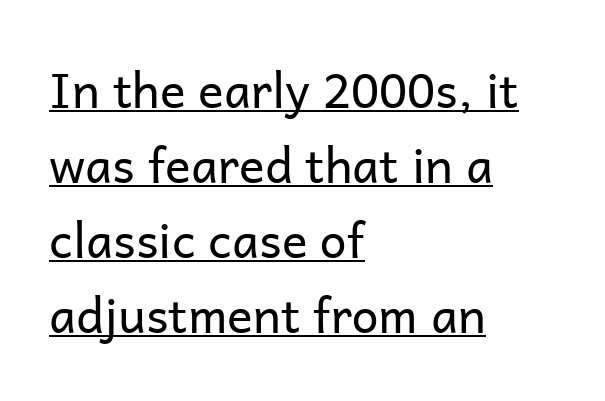
Q: Is the text bold? A: No.
Q: Is the text italic (slanted)? A: No, it is upright.
Q: Is the typeface a serif or a sans-serif typeface? A: Sans-serif.
Q: Is the text underlined? A: Yes.
Q: How is the paragraph aligned? A: Left-aligned.
Q: Is the spacing between letters normal or unusually wide? A: Normal.
Q: Is the spacing between lines tight, normal or loose? A: Normal.
Q: Width (condensed, normal, or wide)? A: Normal.
Q: Stroke contrast? A: Low.
Q: x-height? A: Medium.
Q: Monospaced? A: No.
